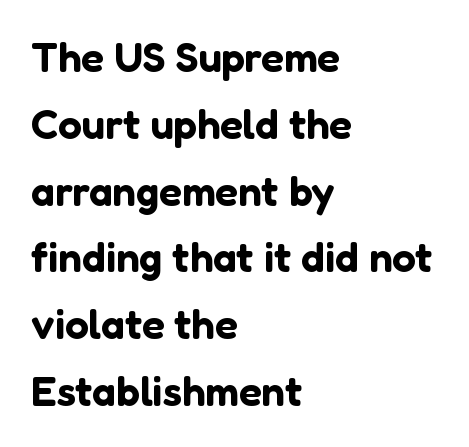
Q: Is the text italic (slanted)? A: No, it is upright.
Q: Is the typeface a serif or a sans-serif typeface? A: Sans-serif.
Q: Is the text underlined? A: No.
Q: How is the paragraph aligned? A: Left-aligned.
Q: Is the spacing between letters normal or unusually wide? A: Normal.
Q: Is the spacing between lines tight, normal or loose? A: Normal.
Q: Width (condensed, normal, or wide)? A: Normal.
Q: Stroke contrast? A: Low.
Q: x-height? A: Medium.
Q: Monospaced? A: No.
